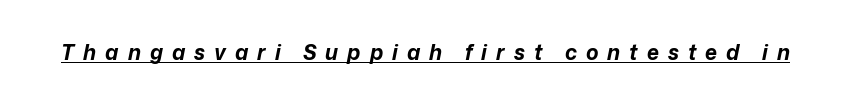
{"italic": "yes", "lean": "right", "slant_degrees": 12, "bold": "yes", "underline": "yes", "letter_spacing": "wide", "letter_spacing_em": 0.43, "glyph_px": 21}
